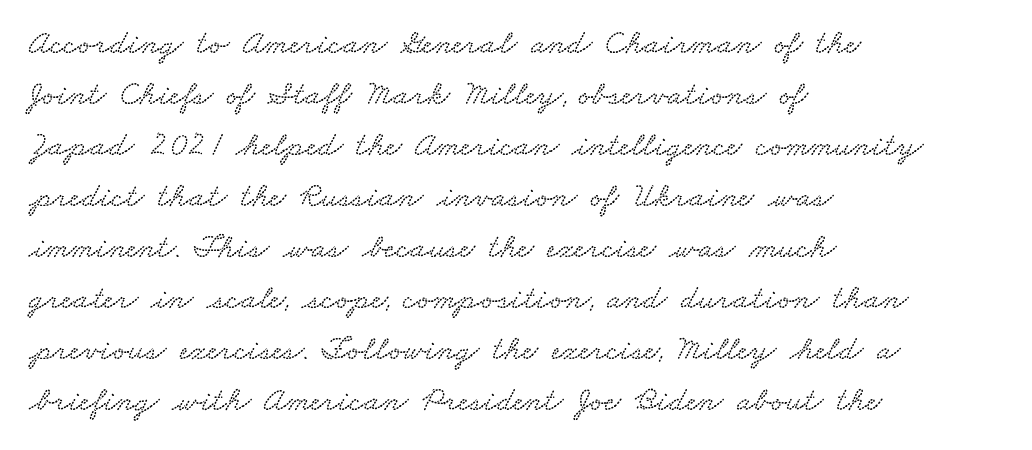
Interline gaps are of average width in this sample. Note the varied advance widths — an 'i' is clearly narrower than an 'm'. Just letters on the line, the space beneath them empty. This sample is left-justified, so line endings fall wherever the words run out.
